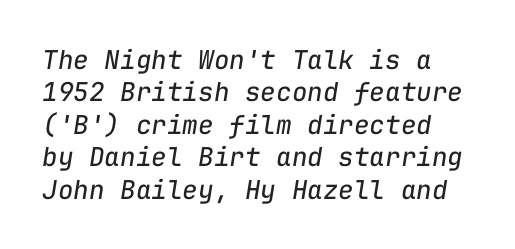
Think standard paragraph weight, or any step lighter than that. Quick note: interline space is typical. The baseline area is clear. Default kerning and tracking; the words read as compact shapes.
